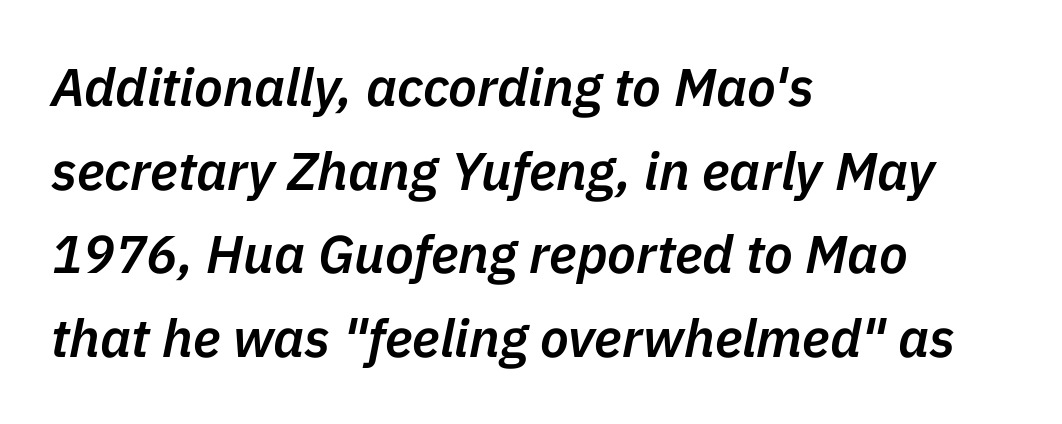
Q: Is the text bold? A: Semi-bold.
Q: Is the text italic (slanted)? A: Yes, it leans right by about 11 degrees.
Q: Is the text underlined? A: No.
Q: How is the paragraph aligned? A: Left-aligned.
Q: Is the spacing between letters normal or unusually wide? A: Normal.
Q: Is the spacing between lines tight, normal or loose? A: Normal.
Q: Width (condensed, normal, or wide)? A: Normal.
Q: Stroke contrast? A: Low.
Q: x-height? A: Medium.
Q: Monospaced? A: No.
